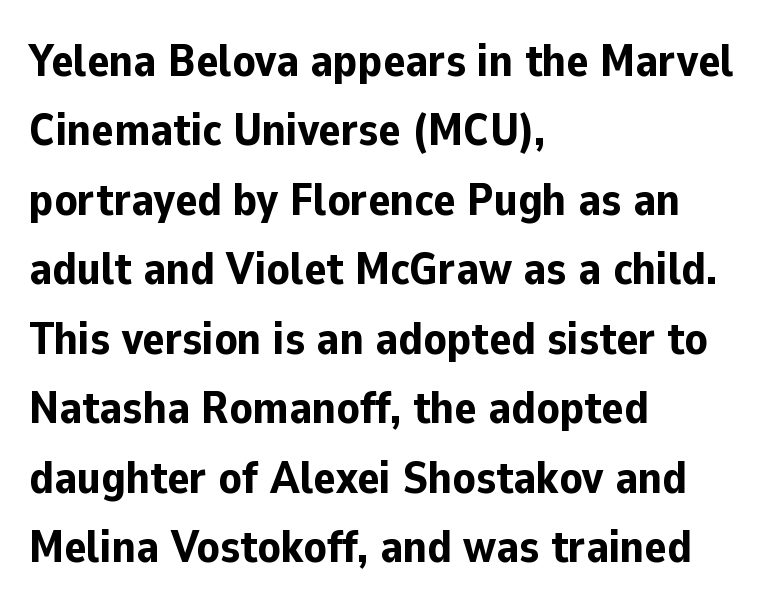
The image shows 46 px bold sans-serif type, upright; set left-aligned, normal line spacing (1.51x), normal letter spacing, not underlined; low stroke contrast and a medium x-height.
